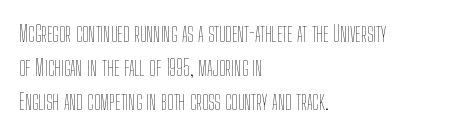
{"italic": "no", "bold": "no", "underline": "no", "align": "left", "line_spacing": "normal", "line_spacing_ratio": 1.48, "letter_spacing": "normal", "letter_spacing_em": 0.0, "glyph_px": 23}
